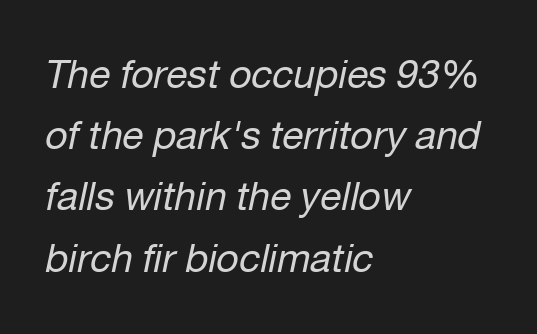
{"italic": "yes", "lean": "right", "slant_degrees": 12, "bold": "no", "weight": "regular", "width": "normal", "stroke_contrast": "low", "x_height": "medium", "monospaced": "no", "underline": "no", "align": "left", "line_spacing": "normal", "line_spacing_ratio": 1.57, "letter_spacing": "normal", "letter_spacing_em": 0.0, "glyph_px": 39}
